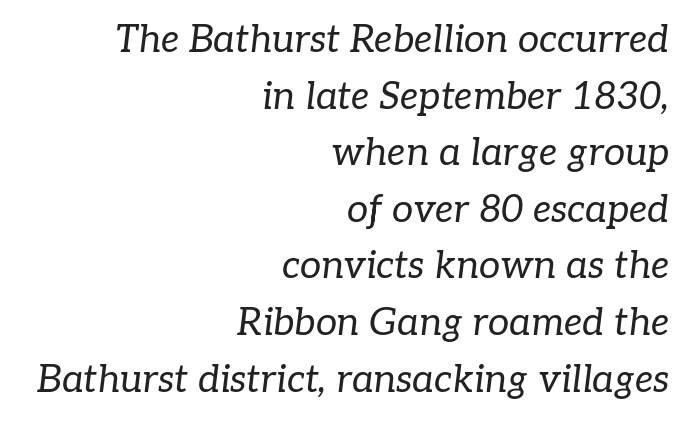
The image shows 38 px regular-weight serif type, italic (leaning right); set right-aligned, normal line spacing (1.49x), normal letter spacing, not underlined; low stroke contrast and a medium x-height.
